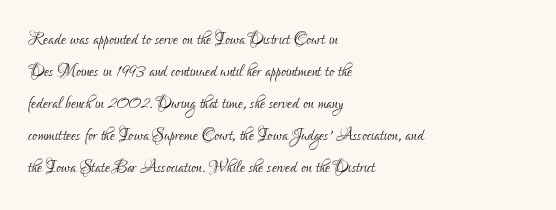
The image shows 22 px text type; set left-aligned, normal line spacing (1.46x), normal letter spacing, not underlined.
